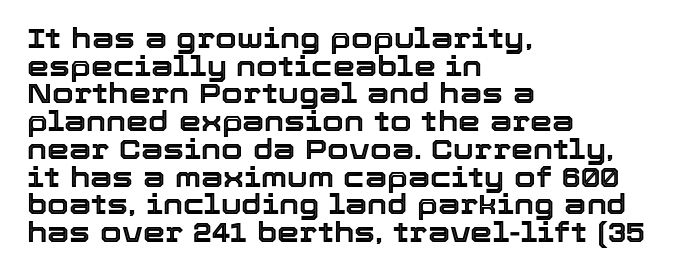
Q: Is the text italic (slanted)? A: No, it is upright.
Q: Is the text underlined? A: No.
Q: How is the paragraph aligned? A: Left-aligned.
Q: Is the spacing between letters normal or unusually wide? A: Normal.
Q: Is the spacing between lines tight, normal or loose? A: Tight.
Q: Width (condensed, normal, or wide)? A: Normal.
Q: x-height? A: Medium.
Q: Monospaced? A: No.
